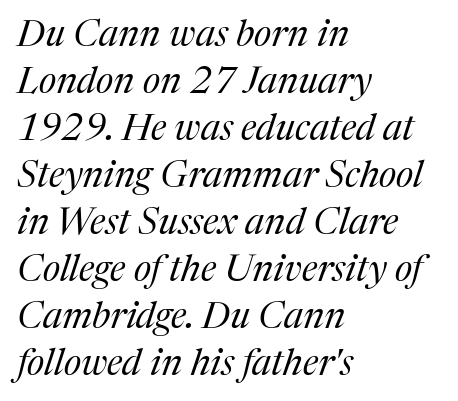
Each letter's strokes conclude with small projecting serifs. Is there much room between lines? A standard amount, neither cramped nor airy. Every row of glyphs begins at an identical x-position on the left. Is this a fixed-width face? No — the glyphs have proportional, varying widths.
